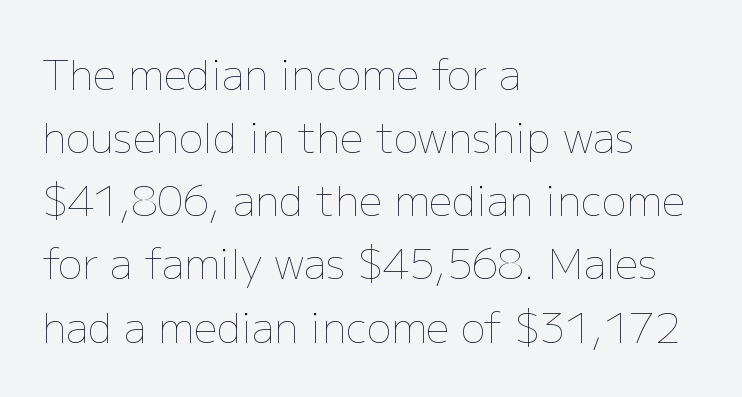
Q: Is the text bold? A: No.
Q: Is the text italic (slanted)? A: No, it is upright.
Q: Is the text underlined? A: No.
Q: How is the paragraph aligned? A: Left-aligned.
Q: Is the spacing between letters normal or unusually wide? A: Normal.
Q: Is the spacing between lines tight, normal or loose? A: Normal.
Q: Width (condensed, normal, or wide)? A: Normal.
Q: Stroke contrast? A: Low.
Q: x-height? A: Medium.
Q: Monospaced? A: No.
